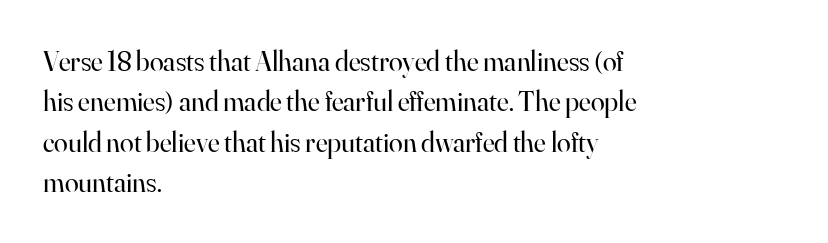
Students, observe: this is what conventionally led text looks like. A typesetter would call this zero additional tracking. Character widths vary here, with narrow letters taking less room than wide ones. The letterforms sit at book weight or below. In CSS terms this would be text-align: left.
